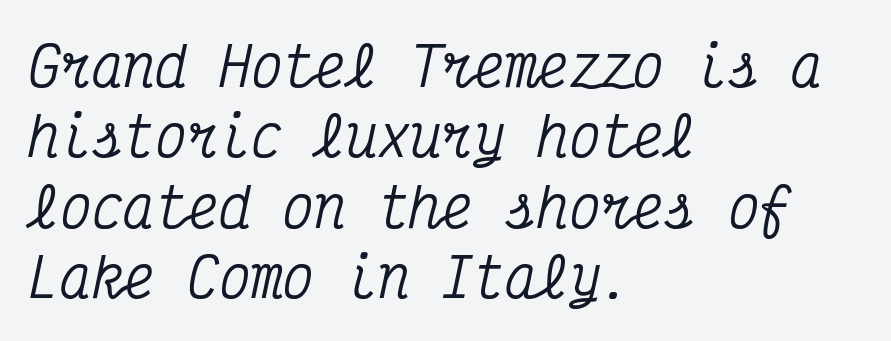
The image shows 53 px condensed serif type, italic (leaning right), monospaced; set left-aligned, normal line spacing (1.33x), normal letter spacing, not underlined; medium stroke contrast and a medium x-height.
